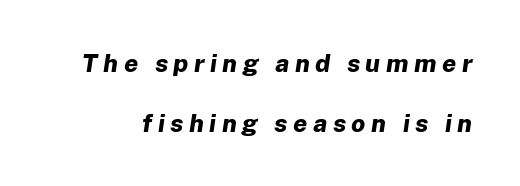
{"italic": "yes", "lean": "right", "slant_degrees": 8, "bold": "yes", "underline": "no", "line_spacing": "loose", "line_spacing_ratio": 2.39, "letter_spacing": "wide", "letter_spacing_em": 0.22, "glyph_px": 25}
